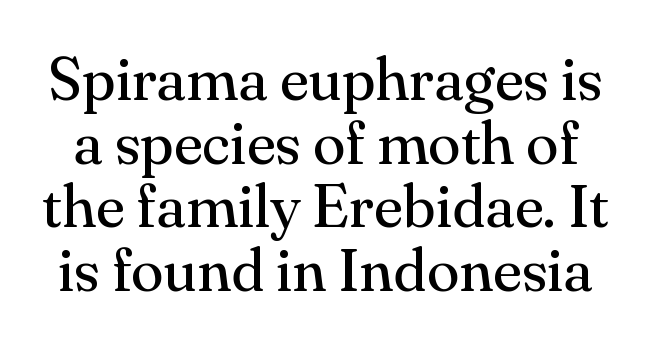
Q: Is the text bold? A: No.
Q: Is the text italic (slanted)? A: No, it is upright.
Q: Is the typeface a serif or a sans-serif typeface? A: Serif.
Q: Is the text underlined? A: No.
Q: Is the spacing between letters normal or unusually wide? A: Normal.
Q: Is the spacing between lines tight, normal or loose? A: Tight.
Q: Width (condensed, normal, or wide)? A: Normal.
Q: Stroke contrast? A: Medium.
Q: x-height? A: Small.
Q: Monospaced? A: No.
